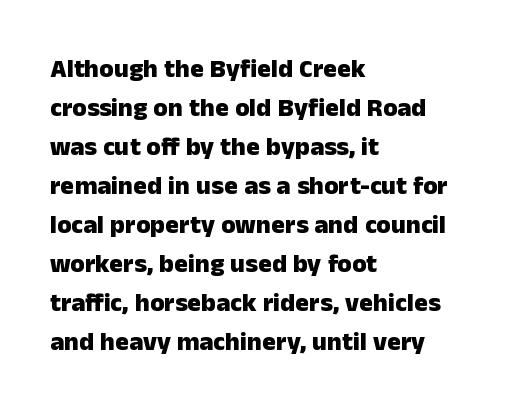
The image shows 26 px bold type, upright; set left-aligned, normal line spacing (1.5x), normal letter spacing, not underlined.
